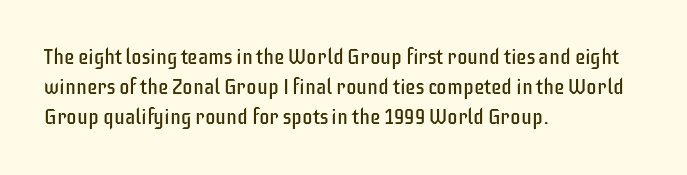
{"italic": "no", "bold": "no", "underline": "no", "align": "left", "line_spacing": "normal", "line_spacing_ratio": 1.44, "letter_spacing": "normal", "letter_spacing_em": 0.0, "glyph_px": 21}
